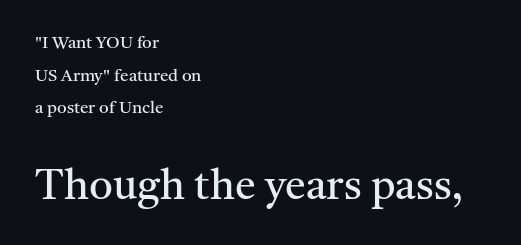
{"serif": "yes", "italic": "no", "bold": "no", "weight": "regular", "width": "normal", "stroke_contrast": "medium", "x_height": "medium", "monospaced": "no", "underline": "no", "align": "left", "line_spacing": "loose", "line_spacing_ratio": 1.92, "letter_spacing": "normal", "letter_spacing_em": 0.0, "larger_block": "second", "size_ratio": 2.47, "glyph_px": 42}
